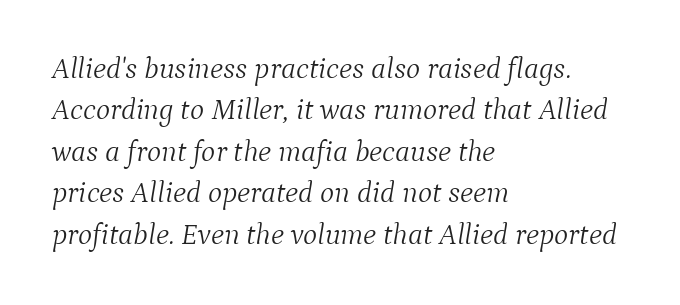
The image shows 30 px light serif type, italic (leaning right); set left-aligned, normal line spacing (1.38x), normal letter spacing, not underlined; medium stroke contrast and a medium x-height.
